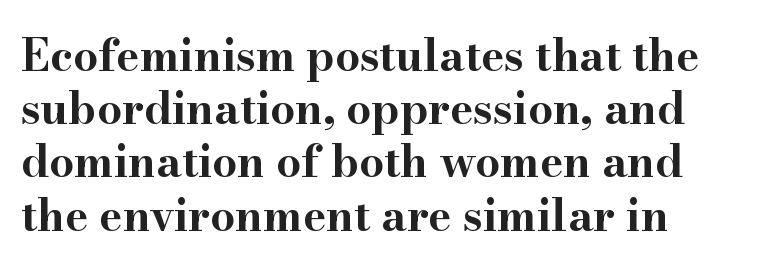
{"serif": "yes", "italic": "no", "bold": "yes", "weight": "bold", "width": "wide", "stroke_contrast": "high", "x_height": "small", "monospaced": "no", "underline": "no", "line_spacing_ratio": 1.21, "letter_spacing": "normal", "letter_spacing_em": 0.0, "glyph_px": 44}
